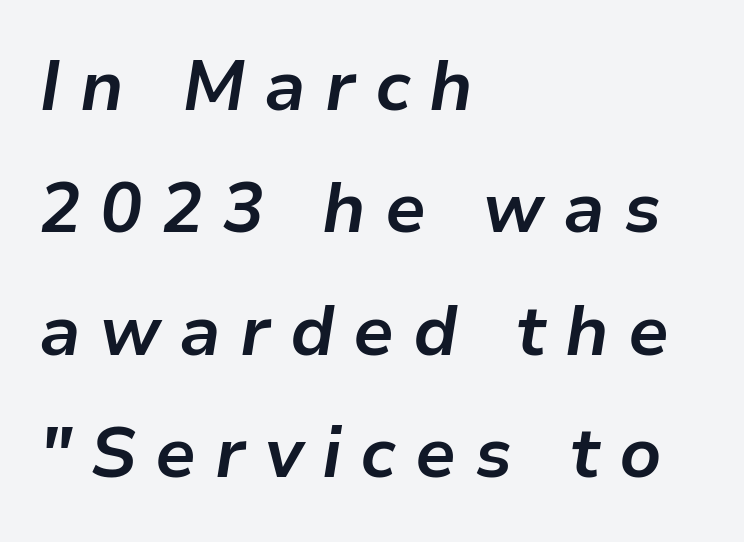
Q: Is the text bold? A: Yes.
Q: Is the text italic (slanted)? A: Yes, it leans right by about 9 degrees.
Q: Is the text underlined? A: No.
Q: How is the paragraph aligned? A: Left-aligned.
Q: Is the spacing between letters normal or unusually wide? A: Unusually wide.
Q: Width (condensed, normal, or wide)? A: Normal.
Q: Stroke contrast? A: Low.
Q: x-height? A: Medium.
Q: Monospaced? A: No.
